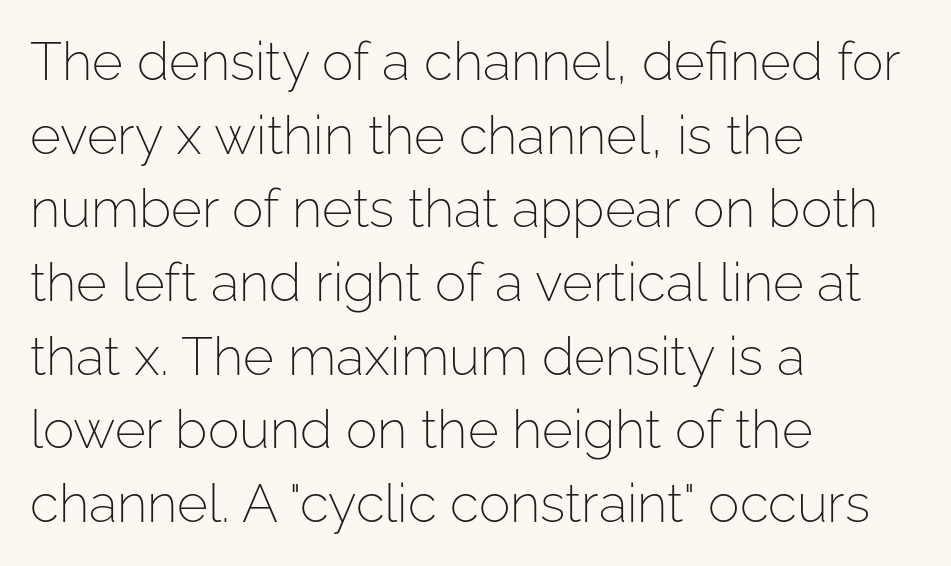
The image shows 53 px light sans-serif type, upright; set left-aligned, normal line spacing (1.39x), normal letter spacing, not underlined; low stroke contrast and a medium x-height.
